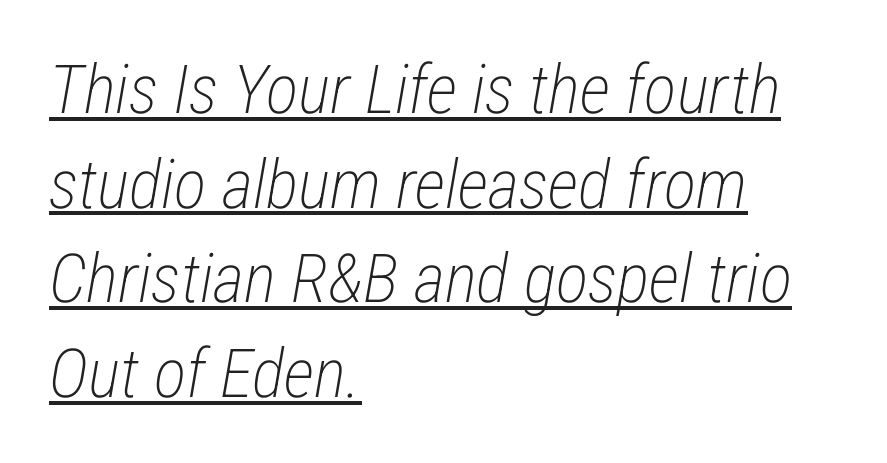
Q: Is the text bold? A: No.
Q: Is the text italic (slanted)? A: Yes, it leans right by about 12 degrees.
Q: Is the text underlined? A: Yes.
Q: How is the paragraph aligned? A: Left-aligned.
Q: Is the spacing between letters normal or unusually wide? A: Normal.
Q: Is the spacing between lines tight, normal or loose? A: Normal.
Q: Width (condensed, normal, or wide)? A: Condensed.
Q: Stroke contrast? A: Low.
Q: x-height? A: Medium.
Q: Monospaced? A: No.
